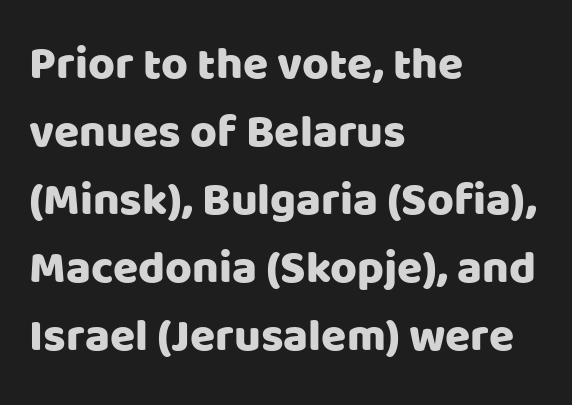
{"serif": "no", "italic": "no", "width": "normal", "stroke_contrast": "low", "x_height": "large", "monospaced": "no", "underline": "no", "align": "left", "line_spacing": "normal", "line_spacing_ratio": 1.48, "letter_spacing": "normal", "letter_spacing_em": 0.0, "glyph_px": 46}
